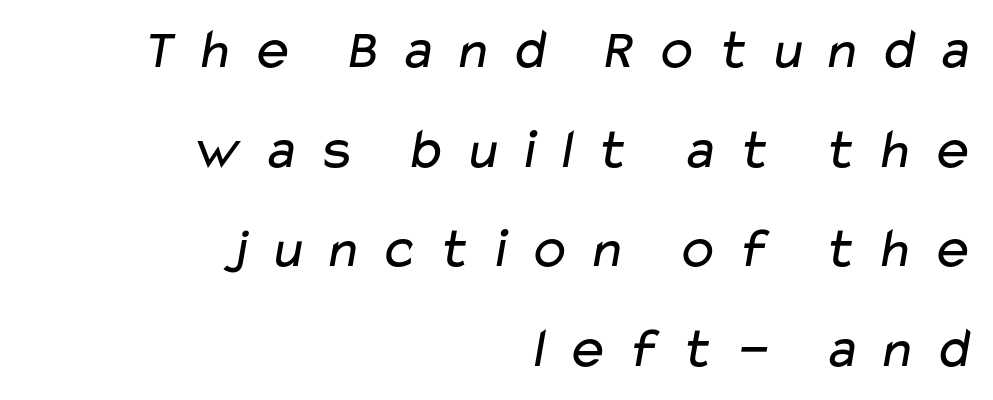
This rendering employs a face without finishing strokes, i.e., a sans-serif. The paragraph has a hard right edge and a soft left edge. Unbolded letterforms with no extra heft. Only glyphs here, with clear space below each row.
